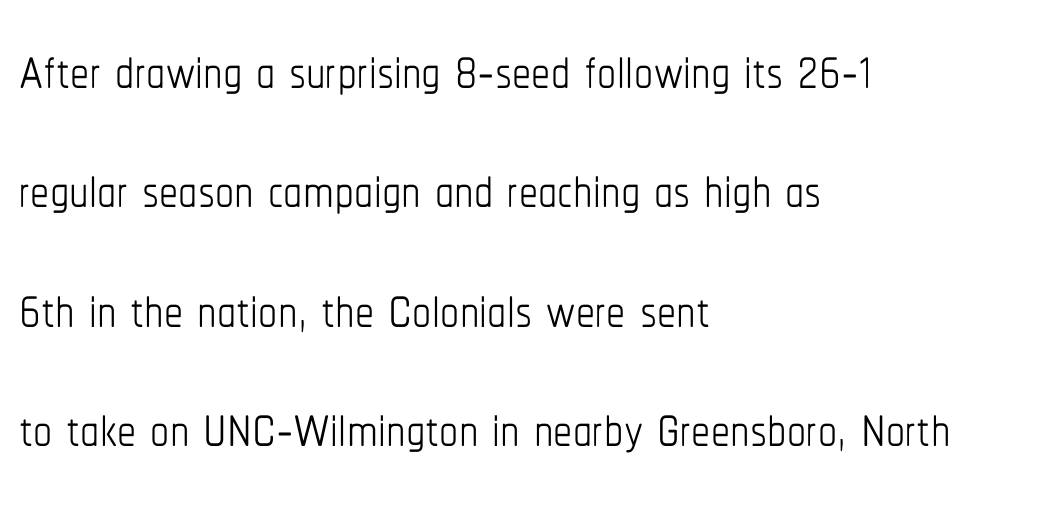
Q: Is the text bold? A: No.
Q: Is the text italic (slanted)? A: No, it is upright.
Q: Is the text underlined? A: No.
Q: How is the paragraph aligned? A: Left-aligned.
Q: Is the spacing between letters normal or unusually wide? A: Normal.
Q: Is the spacing between lines tight, normal or loose? A: Normal.
Q: Width (condensed, normal, or wide)? A: Condensed.
Q: Stroke contrast? A: Low.
Q: x-height? A: Medium.
Q: Monospaced? A: No.
